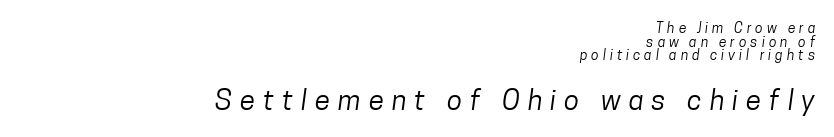
The image shows 28 px regular-weight, condensed sans-serif type; set right-aligned, tight line spacing (0.97x), unusually wide letter spacing (+0.28 em), not underlined; the second (bottom) block is 2.0x larger; low stroke contrast and a medium x-height.
